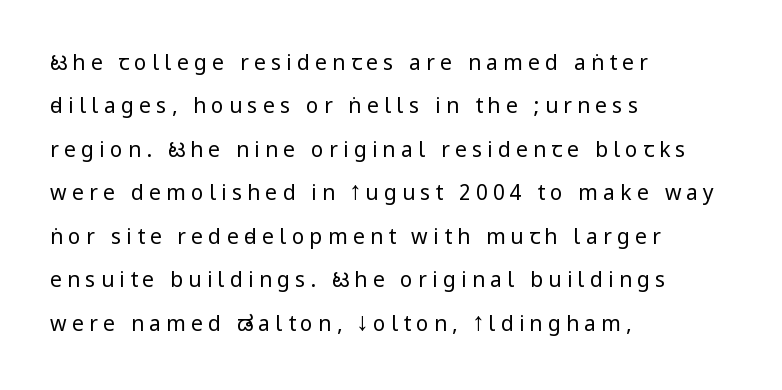
The image shows 21 px text type, upright; set left-aligned, loose line spacing (2.07x), unusually wide letter spacing (+0.25 em), not underlined.
